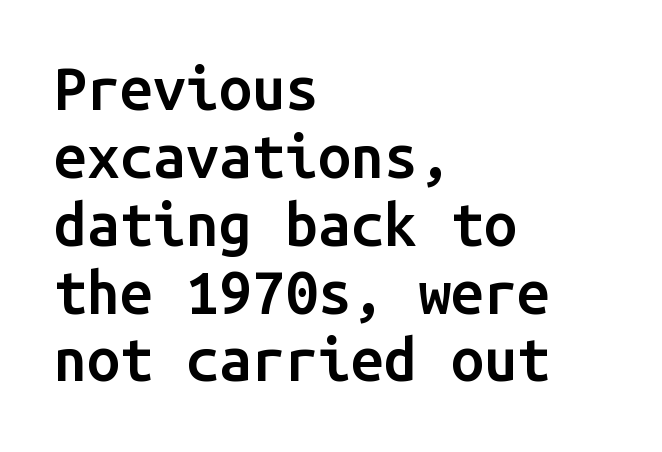
The image shows 59 px semibold sans-serif type, upright, monospaced; set left-aligned, tight line spacing (1.15x), normal letter spacing, not underlined; low stroke contrast and a medium x-height.
